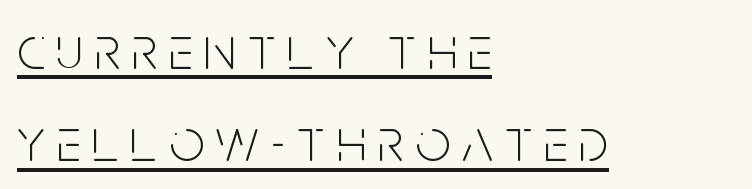
A classic flush-left, rag-right setting is used for this passage. When letters stand straight like this, we call the style roman or upright. Think of a printed novel: that variable character pitch is what you see here. Letterform terminals end flat and unadorned throughout the passage. Glance below the letters and you will spot a drawn line. No chunkiness to these letters — they're not bold.
